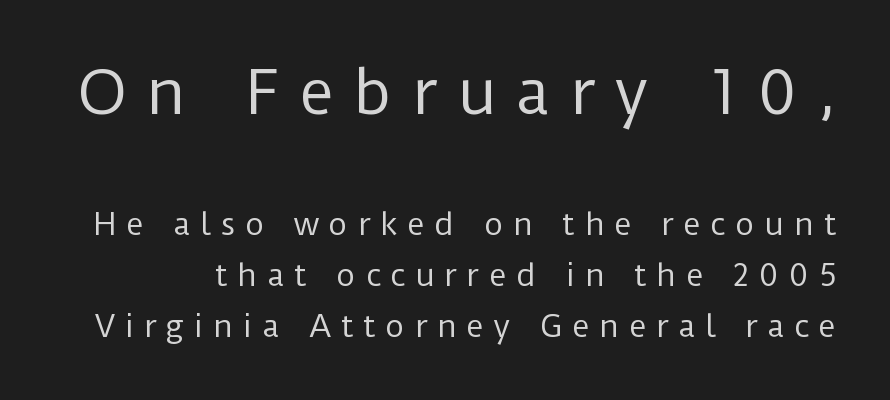
Q: Is the text bold? A: No.
Q: Is the text italic (slanted)? A: No, it is upright.
Q: Is the typeface a serif or a sans-serif typeface? A: Sans-serif.
Q: Is the text underlined? A: No.
Q: Is the spacing between letters normal or unusually wide? A: Unusually wide.
Q: Which block of text is set in a larger size, the first (top) or the second (bottom)? A: The first (top) one.
Q: Width (condensed, normal, or wide)? A: Normal.
Q: Stroke contrast? A: Low.
Q: x-height? A: Medium.
Q: Monospaced? A: No.
